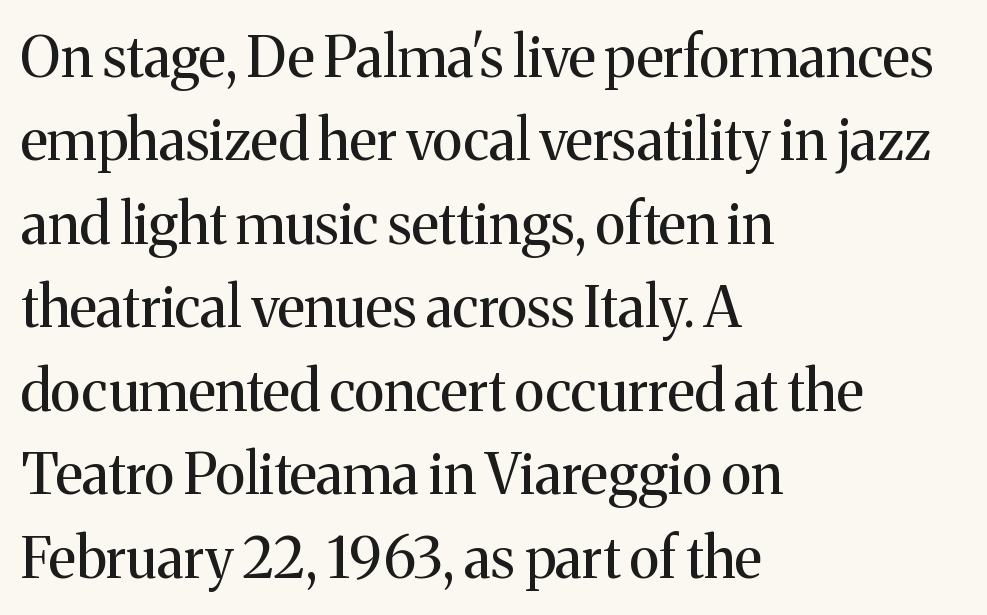
The image shows 56 px regular-weight serif type, upright; set left-aligned, normal line spacing (1.49x), normal letter spacing, not underlined; medium stroke contrast and a medium x-height.
